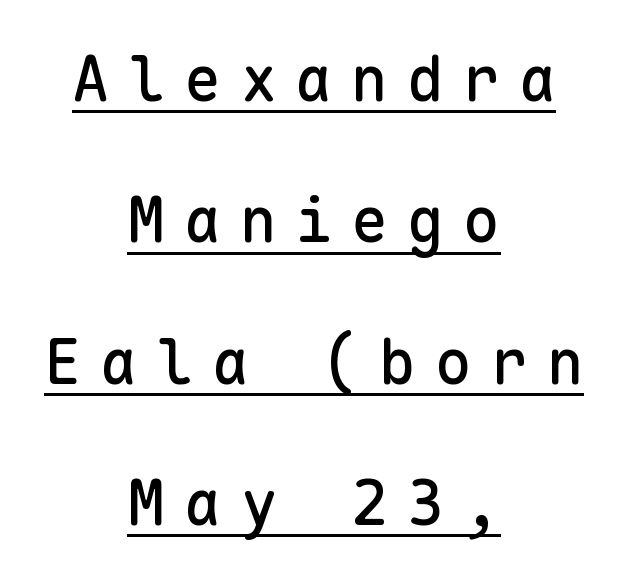
The image shows 62 px sans-serif type, upright, monospaced; set centered, loose line spacing (2.28x), unusually wide letter spacing (+0.3 em), underlined; low stroke contrast and a medium x-height.
